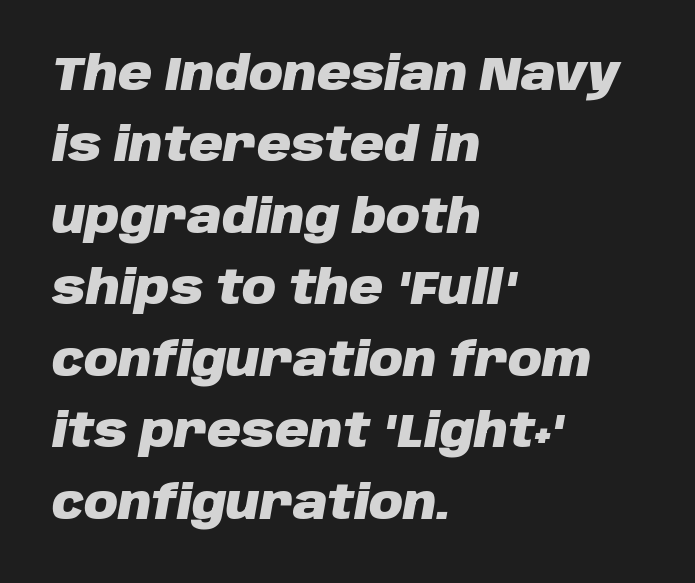
Character widths vary here, with narrow letters taking less room than wide ones. Left-aligned paragraph, ragged on the right. The face used here has the dense, thick strokes of a bold. The strip under each line holds only bare page. Look at the tracking — it's just the regular setting, nothing added.
